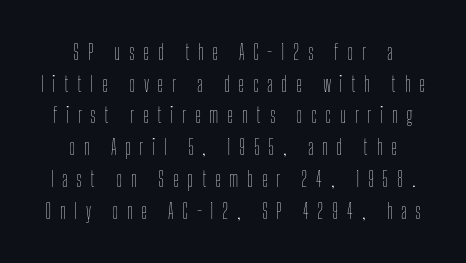
{"italic": "no", "bold": "no", "underline": "no", "align": "center", "line_spacing": "normal", "line_spacing_ratio": 1.51, "letter_spacing": "wide", "letter_spacing_em": 0.4, "glyph_px": 21}
